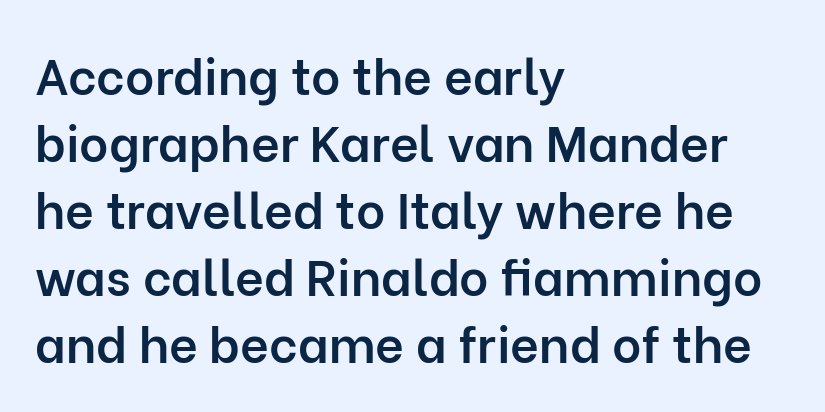
{"serif": "no", "italic": "no", "bold": "semi", "weight": "semibold", "width": "normal", "stroke_contrast": "low", "x_height": "medium", "monospaced": "no", "underline": "no", "align": "left", "line_spacing": "normal", "line_spacing_ratio": 1.34, "letter_spacing": "normal", "letter_spacing_em": 0.0, "glyph_px": 50}
